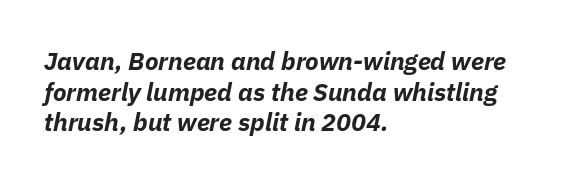
{"italic": "yes", "lean": "right", "slant_degrees": 11, "bold": "yes", "underline": "no", "align": "left", "line_spacing_ratio": 1.23, "letter_spacing": "normal", "letter_spacing_em": 0.0, "glyph_px": 25}
